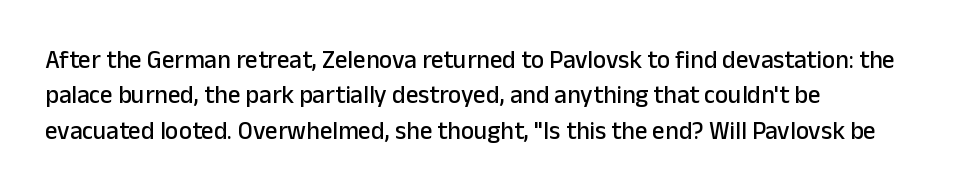
{"italic": "no", "underline": "no", "align": "left", "line_spacing": "normal", "line_spacing_ratio": 1.42, "letter_spacing": "normal", "letter_spacing_em": 0.0, "glyph_px": 25}
